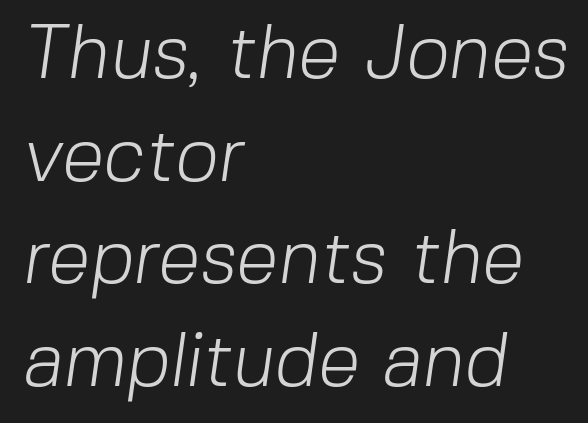
This rendering features lettering with no underline. Note the varied advance widths — an 'i' is clearly narrower than an 'm'. The rendering keeps characters at their native spacing. Regular leading.
